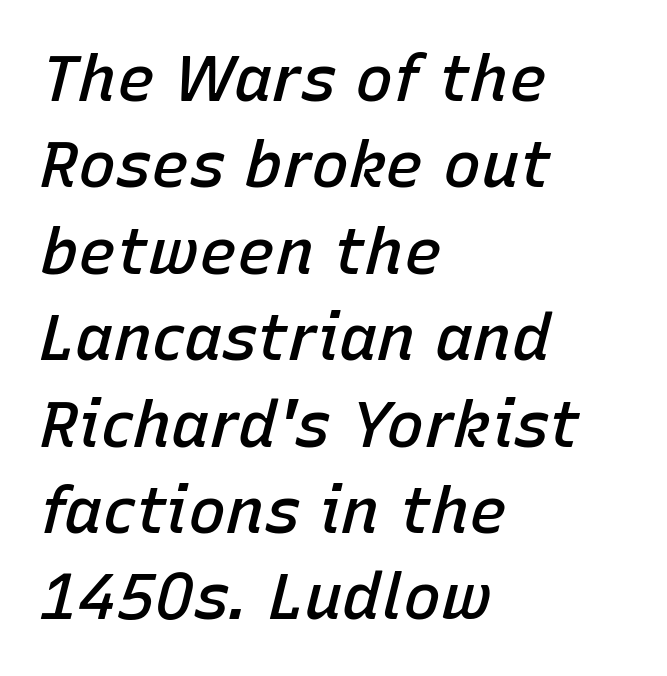
There is no visible air inserted between adjacent glyphs. Horizontally, the lines are justified to the leading edge only. Heft: intermediate — a semibold. Normally led — the rows are evenly, conventionally spaced.
